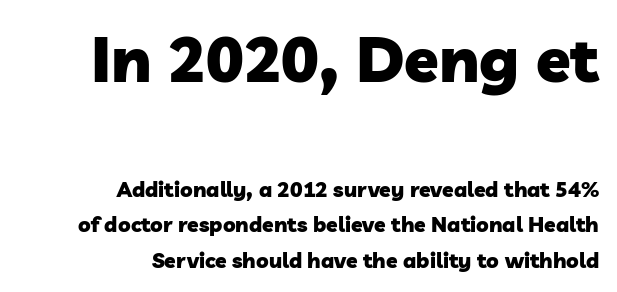
Q: Is the text bold? A: Yes.
Q: Is the typeface a serif or a sans-serif typeface? A: Sans-serif.
Q: Is the text underlined? A: No.
Q: How is the paragraph aligned? A: Right-aligned.
Q: Is the spacing between letters normal or unusually wide? A: Normal.
Q: Is the spacing between lines tight, normal or loose? A: Normal.
Q: Which block of text is set in a larger size, the first (top) or the second (bottom)? A: The first (top) one.
Q: Width (condensed, normal, or wide)? A: Normal.
Q: Stroke contrast? A: Low.
Q: x-height? A: Medium.
Q: Monospaced? A: No.
